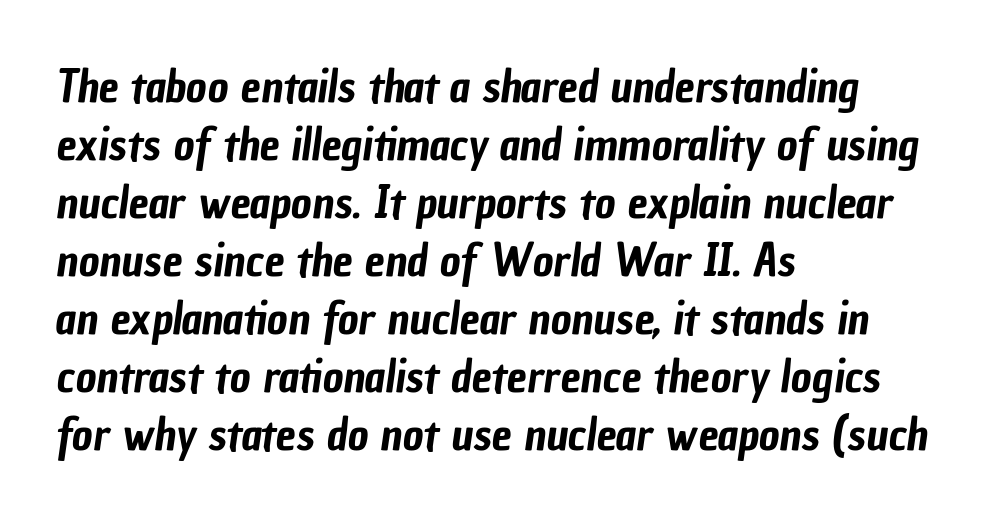
What's the leading like? Ordinary, nothing unusual. Serif or sans? Sans — the stroke terminals are bare. Caption: standard tracking, unaltered. Every row of glyphs begins at an identical x-position on the left. Looks like regular typesetting: each glyph gets only the width it needs.
